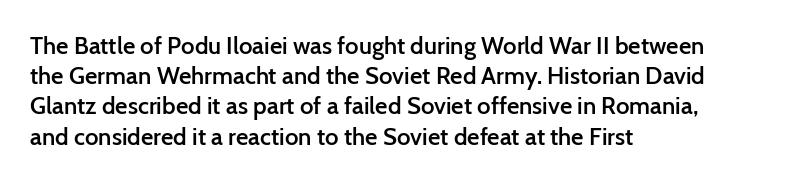
The image shows 24 px text type, upright; set left-aligned, normal line spacing (1.26x), normal letter spacing, not underlined.
